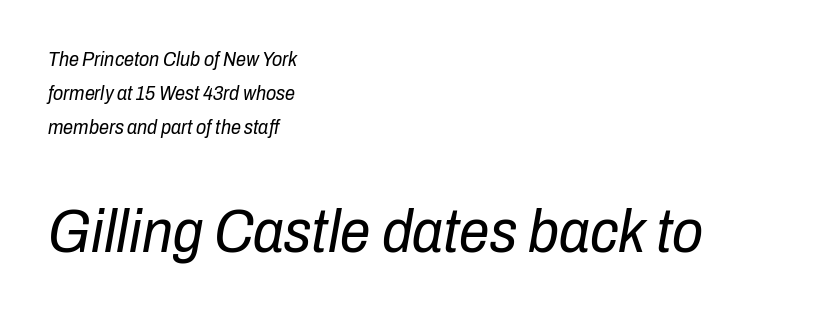
Q: Is the text bold? A: No.
Q: Is the text italic (slanted)? A: Yes, it leans right by about 10 degrees.
Q: Is the text underlined? A: No.
Q: How is the paragraph aligned? A: Left-aligned.
Q: Is the spacing between letters normal or unusually wide? A: Normal.
Q: Is the spacing between lines tight, normal or loose? A: Normal.
Q: Which block of text is set in a larger size, the first (top) or the second (bottom)? A: The second (bottom) one.
Q: Width (condensed, normal, or wide)? A: Condensed.
Q: Stroke contrast? A: Low.
Q: x-height? A: Medium.
Q: Monospaced? A: No.
